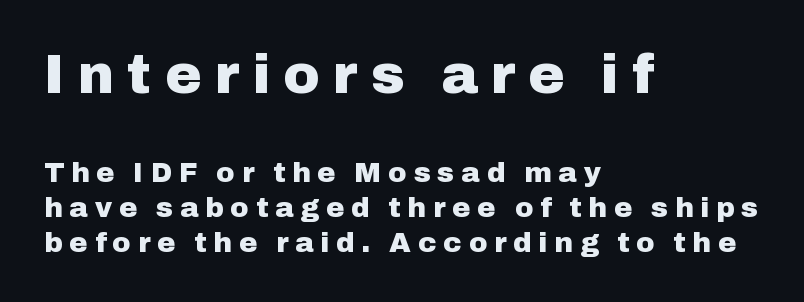
The type family on display is of the sans-serif kind. The passage shown begins with its larger block and ends with its smaller one. Loose tracking; the words dissolve into strings of separated letters. Weight: bold. You could not count columns in this text — the font is proportionally spaced. Layout note: lines flush left.
